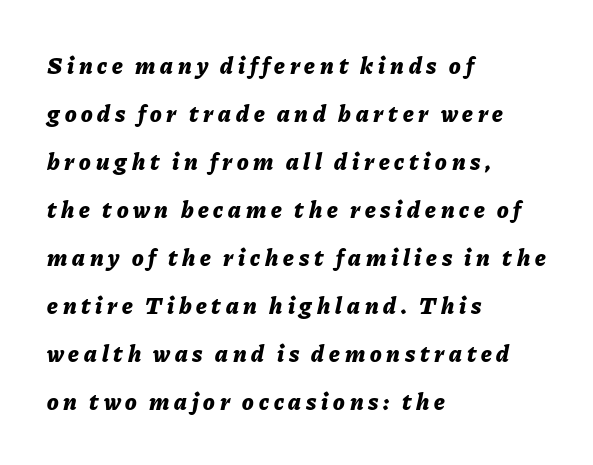
The image shows 24 px bold type, italic (leaning right); set left-aligned, loose line spacing (2.0x), unusually wide letter spacing (+0.2 em), not underlined.
